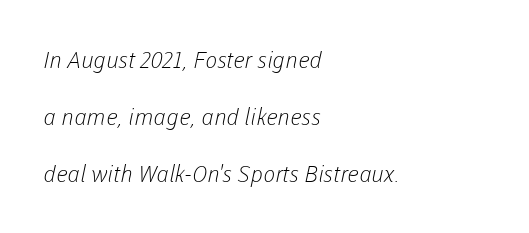
{"bold": "no", "underline": "no", "align": "left", "line_spacing": "loose", "line_spacing_ratio": 2.48, "letter_spacing": "normal", "letter_spacing_em": 0.0, "glyph_px": 23}
